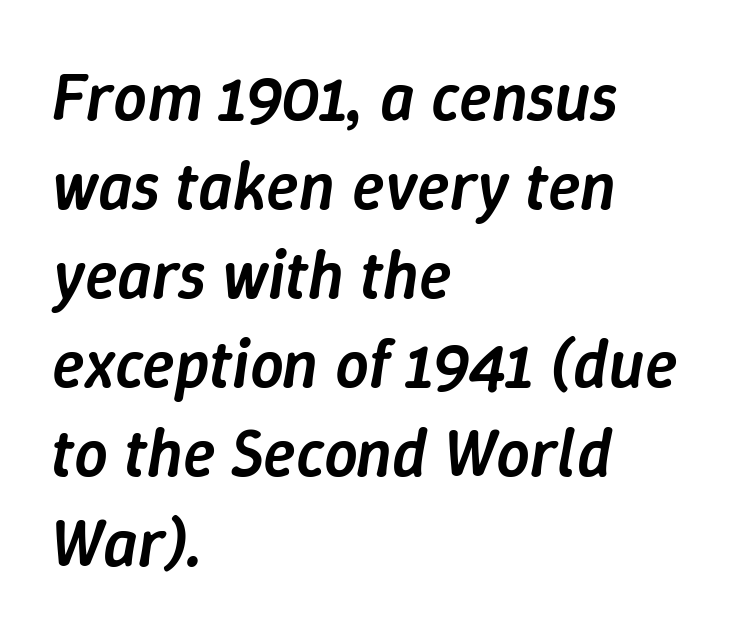
{"italic": "yes", "lean": "right", "slant_degrees": 9, "bold": "semi", "weight": "semibold", "width": "normal", "stroke_contrast": "low", "x_height": "medium", "monospaced": "no", "underline": "no", "align": "left", "line_spacing": "normal", "line_spacing_ratio": 1.33, "letter_spacing": "normal", "letter_spacing_em": 0.0, "glyph_px": 67}
